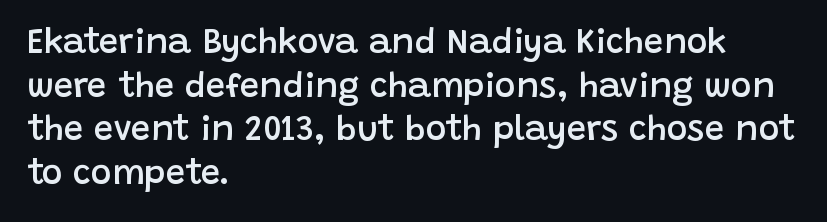
There is no visible air inserted between adjacent glyphs. The typesetting leans somewhat heavy: a semibold. The rendering anchors every line to the left-hand side. Decoration check: the copy has no underline. Nope, no serifs anywhere on these letters.
